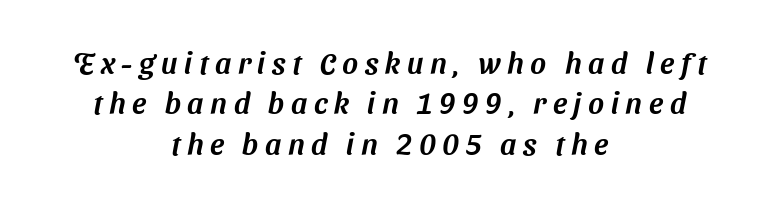
Q: Is the typeface a serif or a sans-serif typeface? A: Sans-serif.
Q: Is the text underlined? A: No.
Q: How is the paragraph aligned? A: Centered.
Q: Is the spacing between letters normal or unusually wide? A: Unusually wide.
Q: Is the spacing between lines tight, normal or loose? A: Normal.
Q: Width (condensed, normal, or wide)? A: Normal.
Q: Stroke contrast? A: Medium.
Q: x-height? A: Medium.
Q: Monospaced? A: No.
